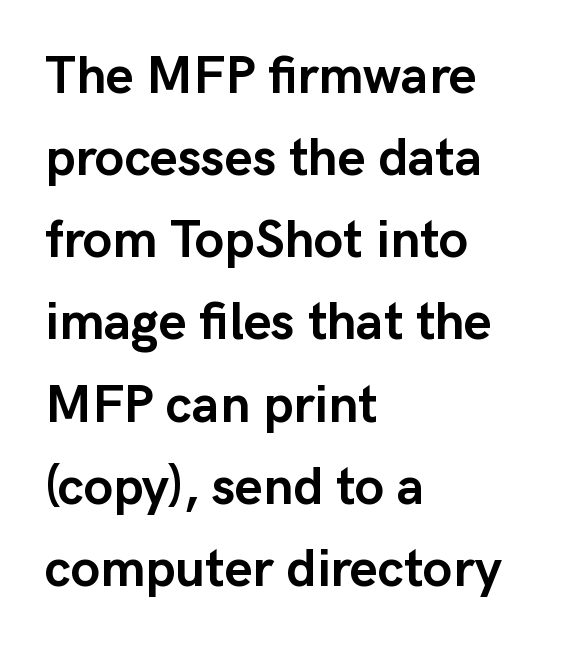
{"serif": "no", "italic": "no", "bold": "yes", "weight": "semibold", "width": "normal", "stroke_contrast": "low", "x_height": "medium", "monospaced": "no", "underline": "no", "align": "left", "line_spacing": "normal", "line_spacing_ratio": 1.55, "letter_spacing": "normal", "letter_spacing_em": 0.0, "glyph_px": 53}
